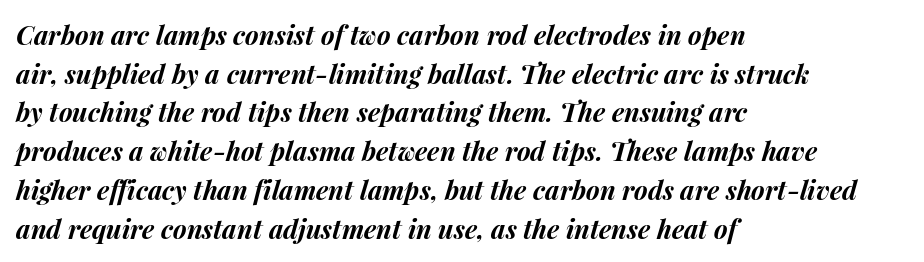
{"italic": "yes", "lean": "right", "slant_degrees": 15, "bold": "yes", "underline": "no", "align": "left", "line_spacing": "normal", "line_spacing_ratio": 1.49, "letter_spacing": "normal", "letter_spacing_em": 0.0, "glyph_px": 26}
